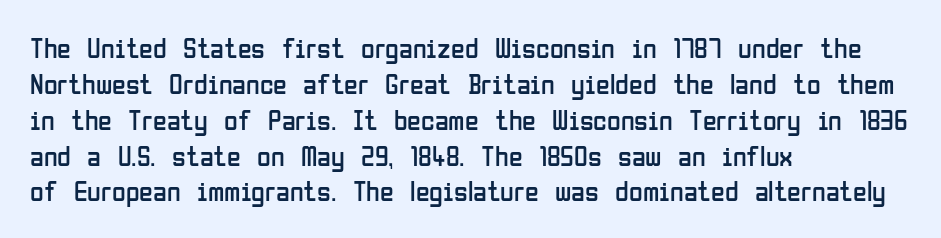
Q: Is the text bold? A: No.
Q: Is the text italic (slanted)? A: No, it is upright.
Q: Is the typeface a serif or a sans-serif typeface? A: Sans-serif.
Q: Is the text underlined? A: No.
Q: How is the paragraph aligned? A: Left-aligned.
Q: Is the spacing between letters normal or unusually wide? A: Normal.
Q: Is the spacing between lines tight, normal or loose? A: Normal.
Q: Width (condensed, normal, or wide)? A: Condensed.
Q: Stroke contrast? A: Low.
Q: x-height? A: Medium.
Q: Monospaced? A: No.
